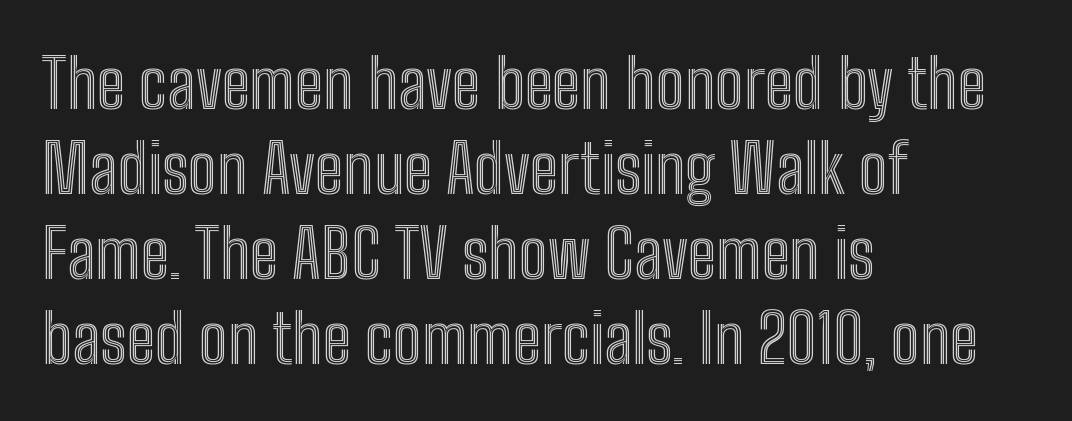
Italic: no, the glyphs are upright roman. Beneath every word, the page is bare. Short note: letters normally spaced. The paragraph shown leans on its left margin.
